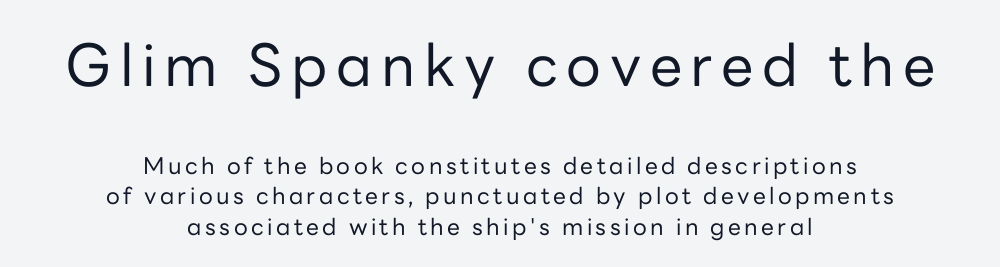
{"serif": "no", "italic": "no", "bold": "no", "weight": "regular", "width": "normal", "stroke_contrast": "low", "x_height": "medium", "monospaced": "no", "underline": "no", "align": "center", "line_spacing": "normal", "line_spacing_ratio": 1.33, "larger_block": "first", "size_ratio": 2.52, "glyph_px": 58}
